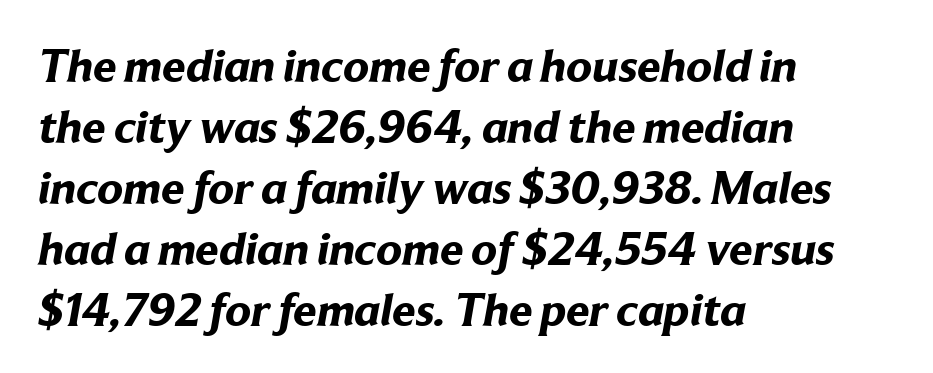
The image shows 47 px bold sans-serif type; set left-aligned, normal line spacing (1.3x), normal letter spacing, not underlined; low stroke contrast and a medium x-height.
